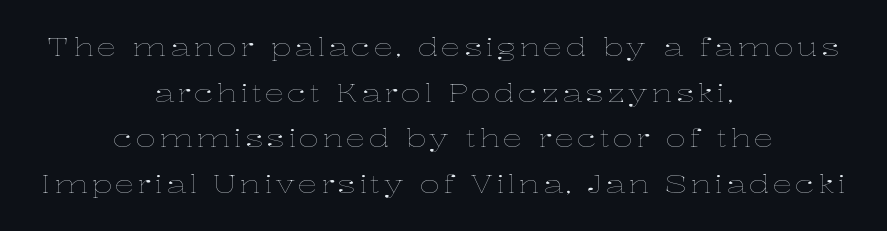
The image shows 25 px text type, upright; set centered, line spacing 1.83x, not underlined.
